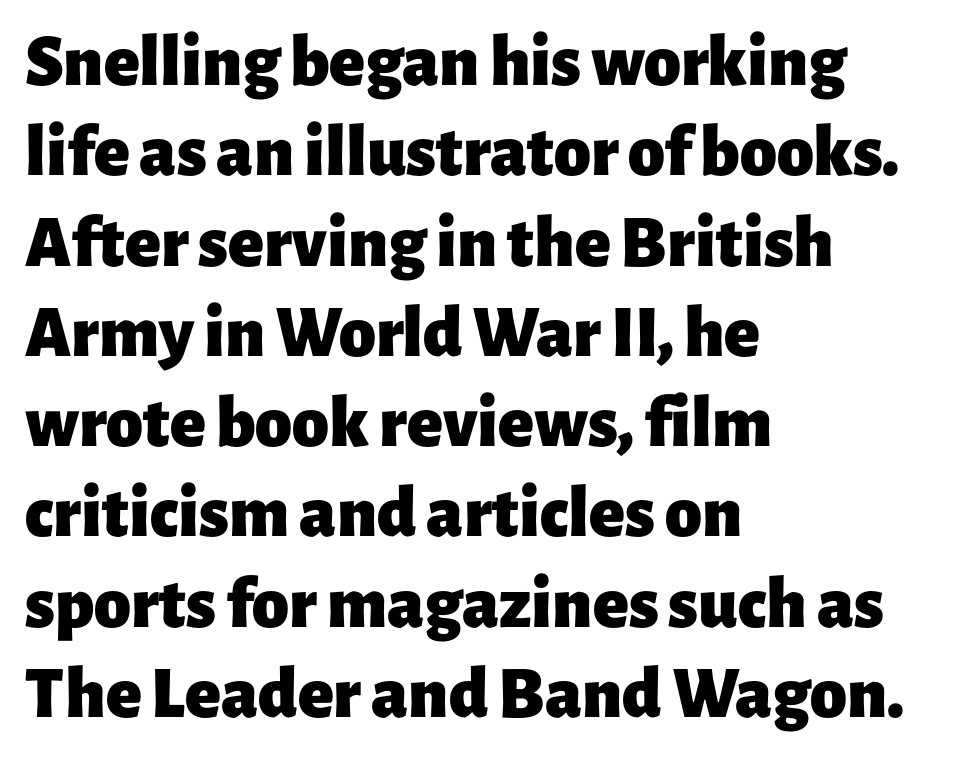
Each letter keeps its own natural width here, so spacing adapts to shape. The ragged edge is on the right, which tells us the setting is flush left. What stands out about the letter spacing? Nothing — it is the standard amount. The rendering shows plain stroke endings on the letterforms — a sans-serif design. The gap between lines stays unmarked.
